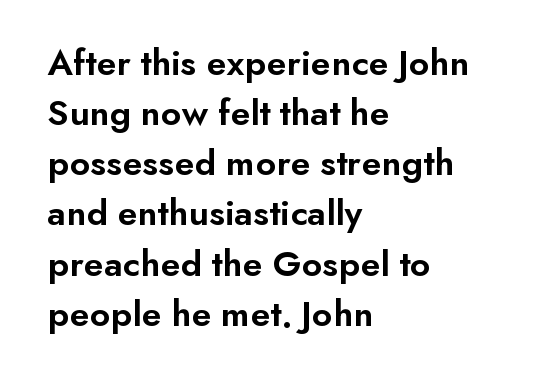
Beneath every word, the page is bare. Unlike a traditional serif, this face leaves its strokes unadorned. The setting favours the left margin, as ordinary paragraphs usually do. It's the straight-up-and-down kind of type. Honestly, the letter spacing is just normal — you wouldn't notice it. A bit beefed up — I'd call it semibold rather than bold.
